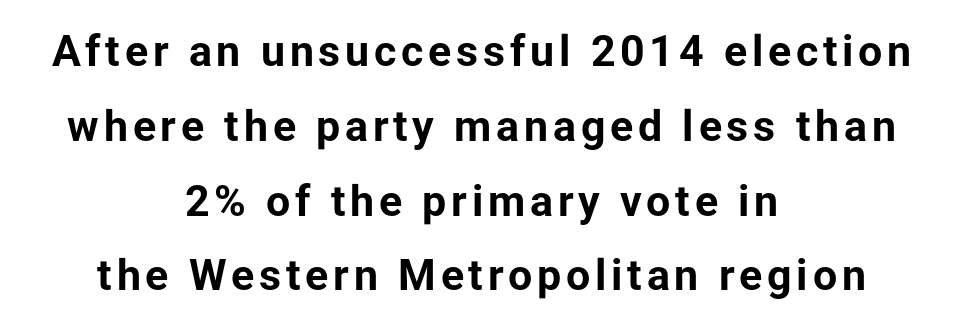
The image shows 43 px bold sans-serif type, upright; set centered, line spacing 1.74x, not underlined; low stroke contrast and a medium x-height.
